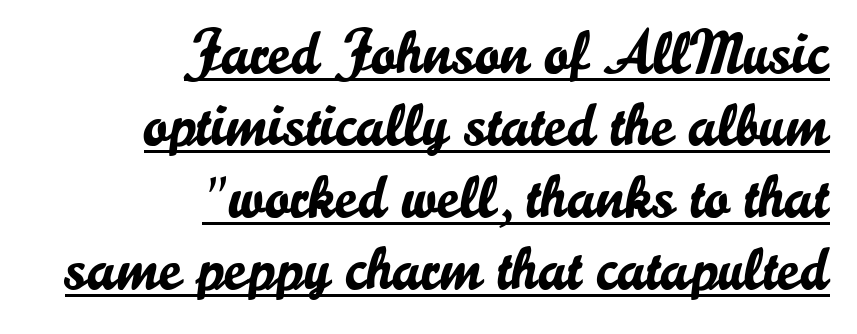
{"serif": "no", "width": "normal", "stroke_contrast": "low", "x_height": "small", "monospaced": "no", "underline": "yes", "align": "right", "line_spacing_ratio": 1.18, "letter_spacing": "normal", "letter_spacing_em": 0.0, "glyph_px": 61}
